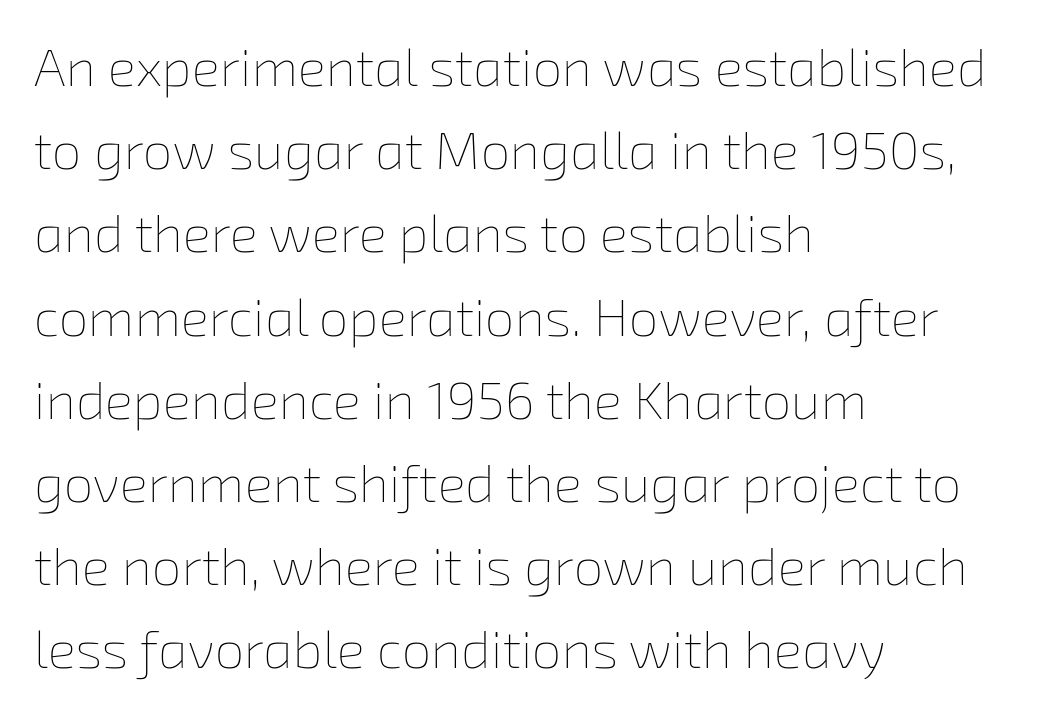
{"bold": "no", "weight": "thin", "width": "normal", "stroke_contrast": "low", "x_height": "medium", "monospaced": "no", "underline": "no", "align": "left", "line_spacing": "normal", "line_spacing_ratio": 1.57, "letter_spacing": "normal", "letter_spacing_em": 0.0, "glyph_px": 53}
